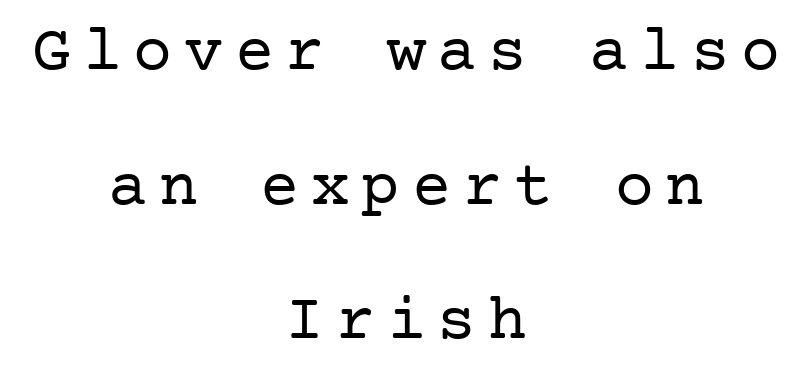
These lines were composed using upright roman letters. How would I describe the line gaps? Wide and relaxed. Each letter's strokes conclude with small projecting serifs. In CSS terms this would be text-align: center. The gap between lines stays unmarked. The weight tops out at a normal text grade.
